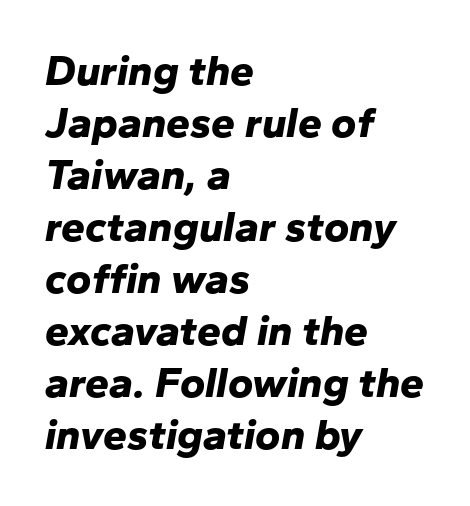
Q: Is the text bold? A: Yes.
Q: Is the text italic (slanted)? A: Yes, it leans right by about 10 degrees.
Q: Is the text underlined? A: No.
Q: How is the paragraph aligned? A: Left-aligned.
Q: Is the spacing between letters normal or unusually wide? A: Normal.
Q: Width (condensed, normal, or wide)? A: Normal.
Q: Stroke contrast? A: Low.
Q: x-height? A: Medium.
Q: Monospaced? A: No.
